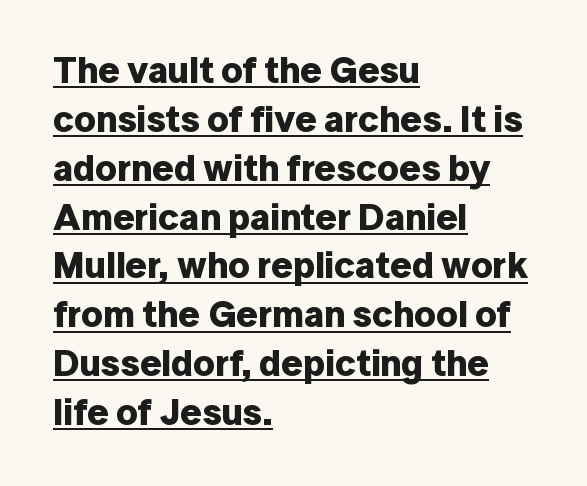
Q: Is the text bold? A: Yes.
Q: Is the text italic (slanted)? A: No, it is upright.
Q: Is the typeface a serif or a sans-serif typeface? A: Sans-serif.
Q: Is the text underlined? A: Yes.
Q: How is the paragraph aligned? A: Left-aligned.
Q: Is the spacing between letters normal or unusually wide? A: Normal.
Q: Is the spacing between lines tight, normal or loose? A: Normal.
Q: Width (condensed, normal, or wide)? A: Normal.
Q: Stroke contrast? A: Low.
Q: x-height? A: Medium.
Q: Monospaced? A: No.
